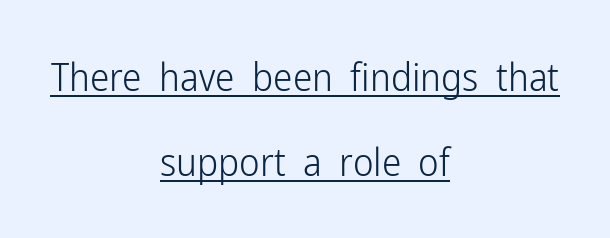
{"serif": "no", "italic": "no", "bold": "no", "weight": "light", "width": "condensed", "stroke_contrast": "low", "x_height": "medium", "monospaced": "no", "underline": "yes", "align": "center", "line_spacing": "loose", "line_spacing_ratio": 2.18, "letter_spacing": "normal", "letter_spacing_em": 0.0, "glyph_px": 39}
